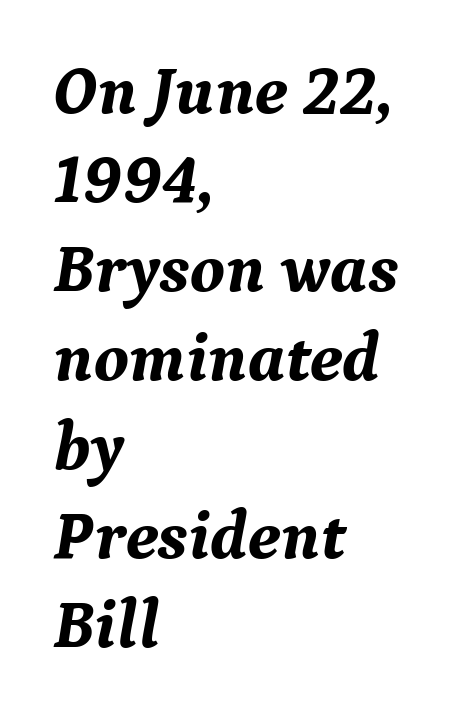
Q: Is the text bold? A: Yes.
Q: Is the text italic (slanted)? A: Yes, it leans right by about 9 degrees.
Q: Is the typeface a serif or a sans-serif typeface? A: Serif.
Q: Is the text underlined? A: No.
Q: How is the paragraph aligned? A: Left-aligned.
Q: Is the spacing between letters normal or unusually wide? A: Normal.
Q: Is the spacing between lines tight, normal or loose? A: Normal.
Q: Width (condensed, normal, or wide)? A: Normal.
Q: Stroke contrast? A: Medium.
Q: x-height? A: Medium.
Q: Monospaced? A: No.
